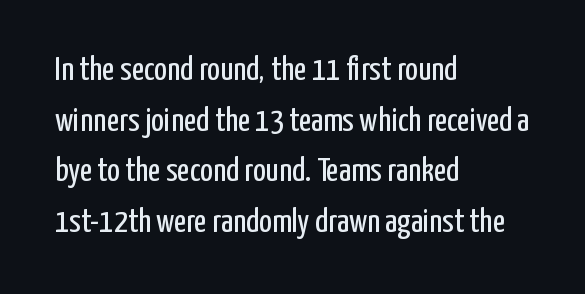
The image shows 34 px regular-weight, condensed sans-serif type, upright; set left-aligned, normal line spacing (1.49x), normal letter spacing, not underlined; low stroke contrast and a medium x-height.
